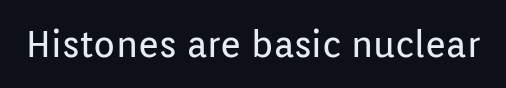
The image shows 36 px regular-weight sans-serif type, upright; set normal letter spacing, not underlined; low stroke contrast and a medium x-height.
